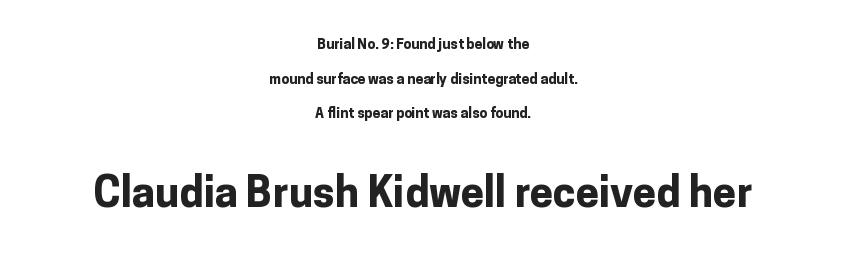
{"serif": "no", "italic": "no", "bold": "yes", "weight": "bold", "width": "normal", "stroke_contrast": "low", "x_height": "medium", "monospaced": "no", "underline": "no", "align": "center", "line_spacing": "loose", "line_spacing_ratio": 2.47, "letter_spacing": "normal", "letter_spacing_em": 0.0, "larger_block": "second", "size_ratio": 3.0, "glyph_px": 42}
